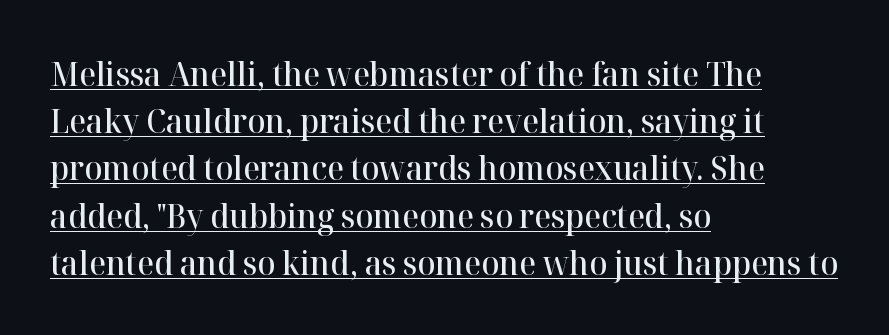
Caption: lettering with a line underneath. Does the copy run flush right? No — it runs flush left. Look at the bottom of the vertical strokes: they flare into serifs here. The lettering stays uniformly vertical, giving the passage a roman look.
